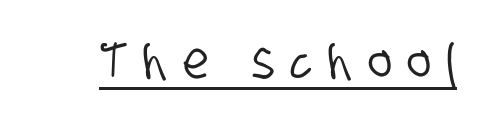
The image shows 51 px condensed sans-serif type; set unusually wide letter spacing (+0.31 em), underlined; low stroke contrast and a large x-height.
